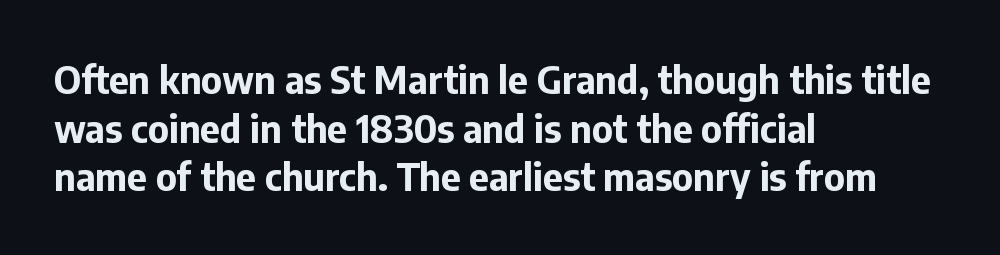
These lines are rendered in a variable-pitch font. Compared with an ordinary text face, these strokes are far heavier — a full bold. The type family on display is of the sans-serif kind. Descenders hang freely into open space. The horizontal fit of the characters is conventional and even. In CSS terms this would be text-align: left.
